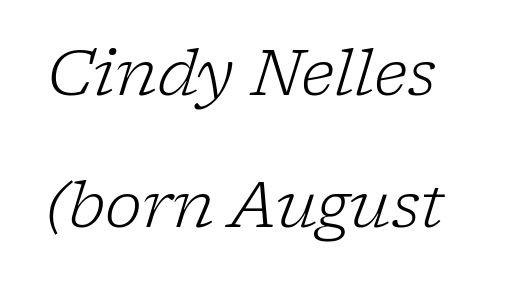
Q: Is the text bold? A: No.
Q: Is the text italic (slanted)? A: Yes, it leans right by about 17 degrees.
Q: Is the typeface a serif or a sans-serif typeface? A: Serif.
Q: Is the text underlined? A: No.
Q: Is the spacing between letters normal or unusually wide? A: Normal.
Q: Is the spacing between lines tight, normal or loose? A: Loose.
Q: Width (condensed, normal, or wide)? A: Normal.
Q: Stroke contrast? A: Low.
Q: x-height? A: Medium.
Q: Monospaced? A: No.
